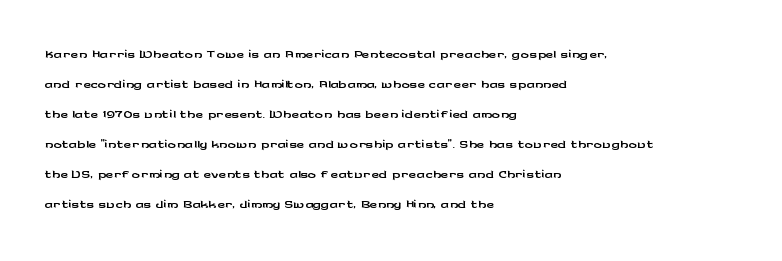
The image shows 21 px text type, upright; set left-aligned, normal line spacing (1.43x), normal letter spacing, not underlined.
